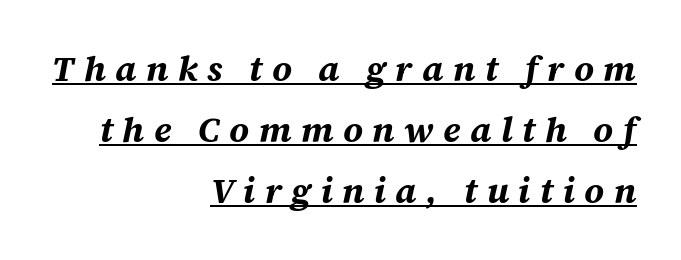
{"italic": "yes", "lean": "right", "slant_degrees": 12, "bold": "yes", "weight": "bold", "width": "normal", "stroke_contrast": "medium", "x_height": "large", "monospaced": "no", "underline": "yes", "align": "right", "line_spacing_ratio": 1.74, "letter_spacing": "wide", "letter_spacing_em": 0.27, "glyph_px": 35}
